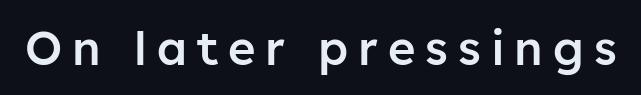
The image shows 47 px semibold sans-serif type, upright; set unusually wide letter spacing (+0.21 em), not underlined; low stroke contrast and a medium x-height.
